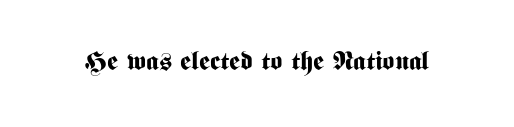
Only glyphs here, with clear space below each row. Rendered with straight, roman letterforms. The glyphs have the mass of a bold cut. Observe the ordinary spacing: letters are neighbours, not strangers.
